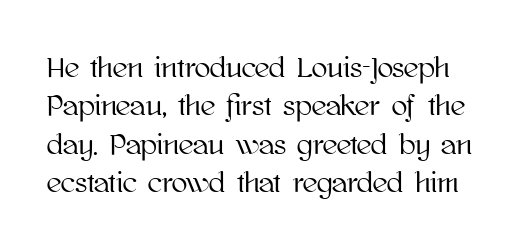
{"italic": "no", "width": "normal", "stroke_contrast": "high", "x_height": "medium", "monospaced": "no", "underline": "no", "line_spacing": "normal", "line_spacing_ratio": 1.32, "letter_spacing": "normal", "letter_spacing_em": 0.0, "glyph_px": 29}
